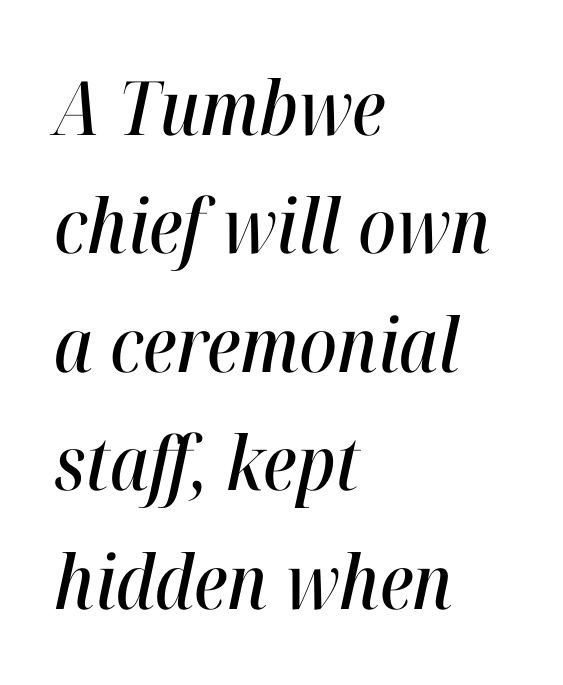
The rendering uses natural spacing where letterforms have individual widths. Underlining? Definitely not there. The block of text has a typical density, with ordinary space between rows. The text block is weighted toward the left margin, trailing off unevenly rightward. The letterforms sit shoulder to shoulder at normal distance. Rendered with sloped, italic letterforms.
